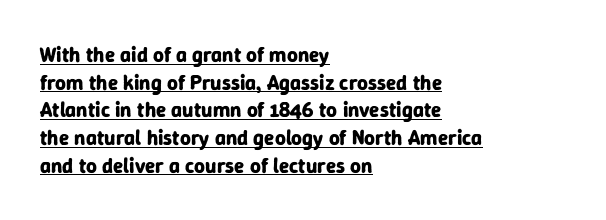
{"italic": "no", "bold": "yes", "underline": "yes", "align": "left", "line_spacing": "normal", "line_spacing_ratio": 1.32, "letter_spacing": "normal", "letter_spacing_em": 0.0, "glyph_px": 21}
